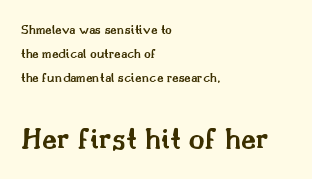
Q: Is the text bold? A: Semi-bold.
Q: Is the text italic (slanted)? A: No, it is upright.
Q: Is the typeface a serif or a sans-serif typeface? A: Serif.
Q: Is the text underlined? A: No.
Q: How is the paragraph aligned? A: Left-aligned.
Q: Is the spacing between letters normal or unusually wide? A: Normal.
Q: Which block of text is set in a larger size, the first (top) or the second (bottom)? A: The second (bottom) one.
Q: Width (condensed, normal, or wide)? A: Normal.
Q: Stroke contrast? A: Medium.
Q: x-height? A: Small.
Q: Monospaced? A: No.
